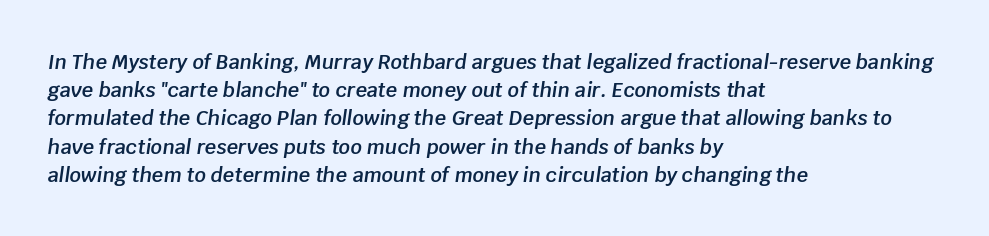
The ragged edge is on the right, which tells us the setting is flush left. Reading down the column, the eye jumps a familiar distance to each next line. Check the space under the baseline: it is left empty. Students, this is semibold: more ink than regular, less than bold. Quick note: italic.
